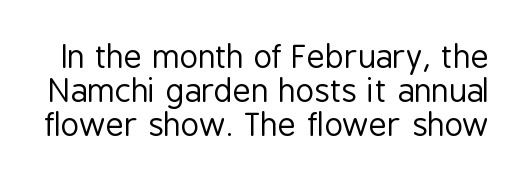
Q: Is the text bold? A: No.
Q: Is the text italic (slanted)? A: No, it is upright.
Q: Is the typeface a serif or a sans-serif typeface? A: Sans-serif.
Q: Is the text underlined? A: No.
Q: Is the spacing between letters normal or unusually wide? A: Normal.
Q: Is the spacing between lines tight, normal or loose? A: Tight.
Q: Width (condensed, normal, or wide)? A: Condensed.
Q: Stroke contrast? A: Low.
Q: x-height? A: Medium.
Q: Monospaced? A: No.
